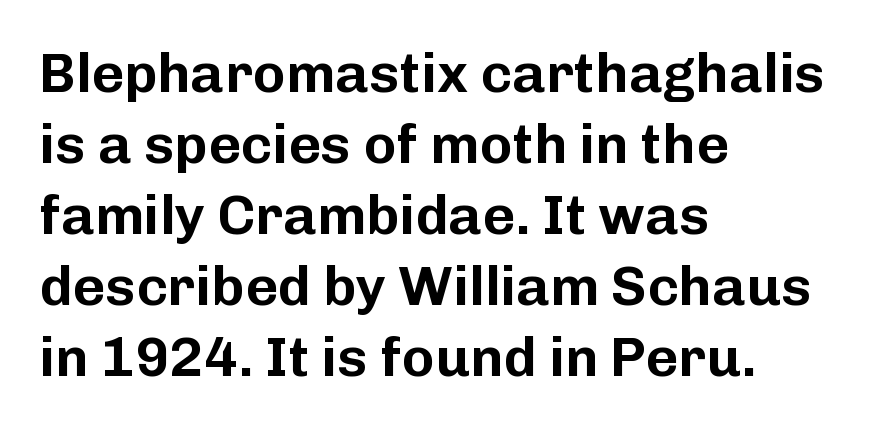
The image shows 56 px sans-serif type, upright; set left-aligned, normal line spacing (1.27x), normal letter spacing, not underlined; low stroke contrast and a medium x-height.
